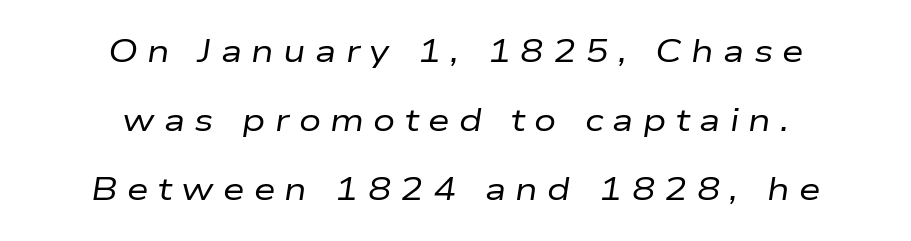
Q: Is the text bold? A: No.
Q: Is the text italic (slanted)? A: Yes, it leans right by about 9 degrees.
Q: Is the text underlined? A: No.
Q: How is the paragraph aligned? A: Centered.
Q: Is the spacing between letters normal or unusually wide? A: Unusually wide.
Q: Is the spacing between lines tight, normal or loose? A: Loose.
Q: Width (condensed, normal, or wide)? A: Wide.
Q: Stroke contrast? A: Low.
Q: x-height? A: Medium.
Q: Monospaced? A: No.
